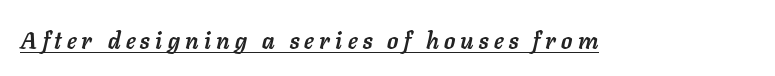
These lines carry a lot of weight — the face is fully bold. The passage shown leans; its letterforms are oblique. A continuous stroke trails under the words, as in a hyperlink. The letterforms stand isolated, each surrounded by extra space.
